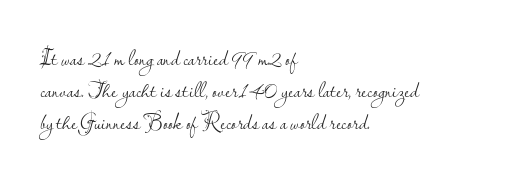
Check the space under the baseline: it is left empty. These lines are set flush left with a ragged right edge. Weight: not bold — regular or lighter.
